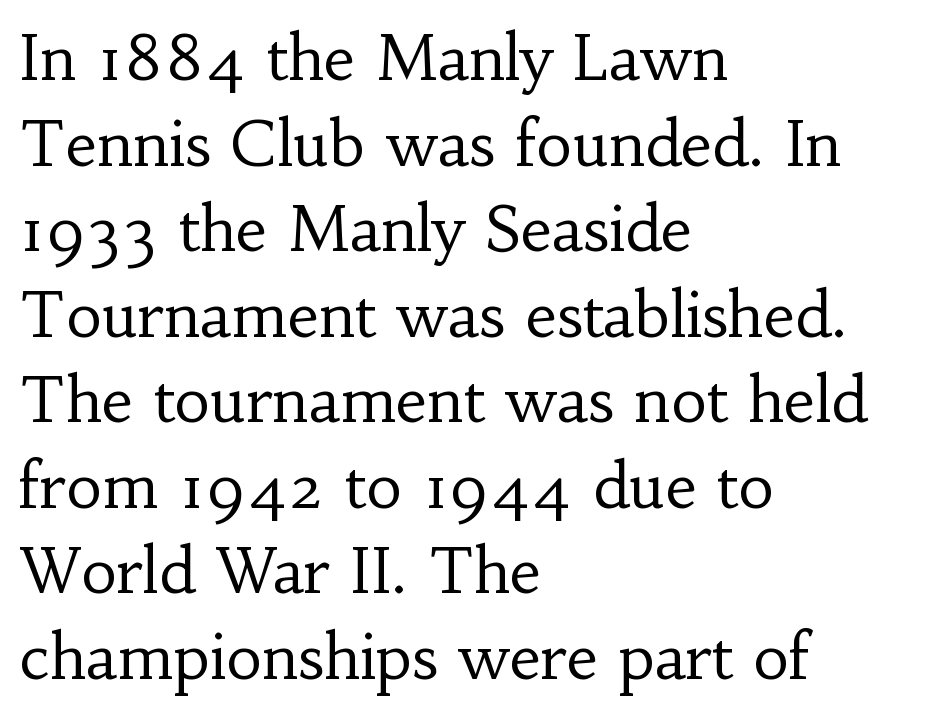
Rendered with straight, roman letterforms. Font category for this specimen: serif. Looks like regular typesetting: each glyph gets only the width it needs. These lines sit exactly where default settings would place them.
